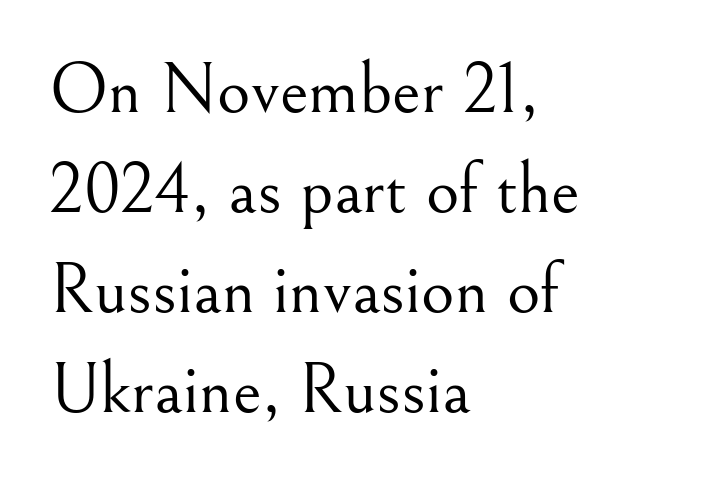
{"serif": "yes", "italic": "no", "bold": "no", "weight": "light", "width": "normal", "stroke_contrast": "medium", "x_height": "small", "monospaced": "no", "underline": "no", "align": "left", "line_spacing": "normal", "line_spacing_ratio": 1.39, "letter_spacing": "normal", "letter_spacing_em": 0.0, "glyph_px": 72}
